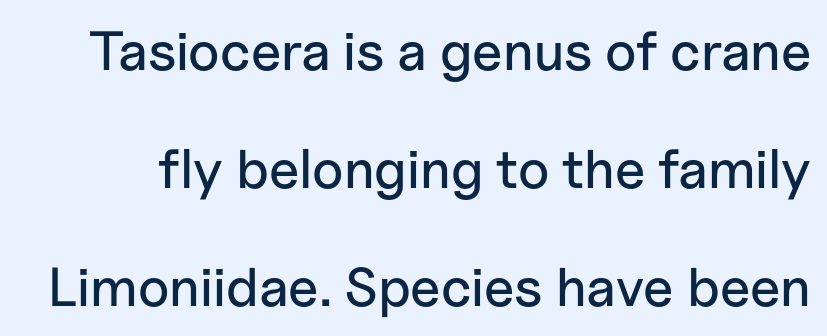
{"serif": "no", "italic": "no", "width": "normal", "stroke_contrast": "low", "x_height": "medium", "monospaced": "no", "underline": "no", "line_spacing": "loose", "line_spacing_ratio": 2.15, "letter_spacing": "normal", "letter_spacing_em": 0.0, "glyph_px": 55}
